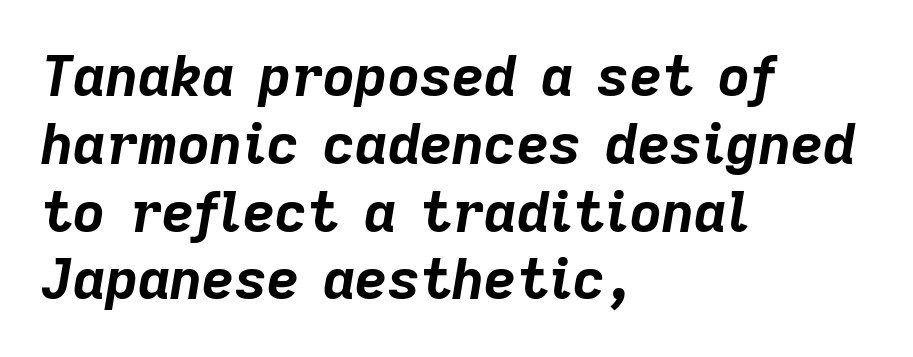
Leftover space on each line is placed entirely after the last word. Underlining? Definitely not there. Compared with ordinary roman type, these characters are visibly tilted. This rendering leaves character spacing at its baseline value.
